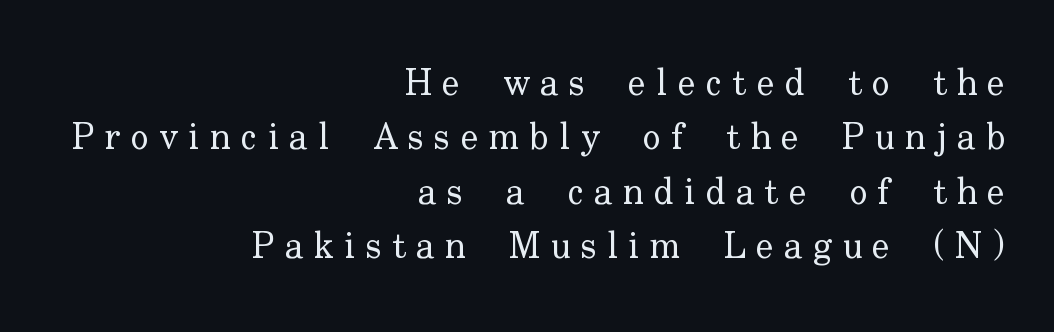
The image shows 37 px regular-weight serif type, upright; set right-aligned, normal line spacing (1.47x), unusually wide letter spacing (+0.28 em), not underlined; low stroke contrast and a small x-height.
